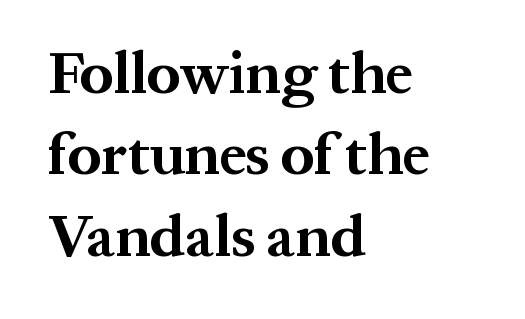
Looks like regular typesetting: each glyph gets only the width it needs. Horizontal bands of white between lines are of average thickness. Weight: bold. The lettering holds an erect, upright posture throughout. Words float on clear page, feet unadorned.
